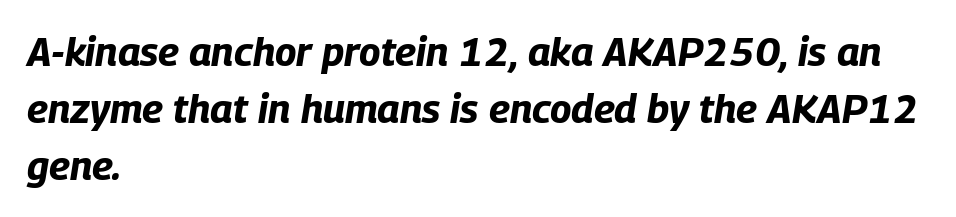
{"italic": "yes", "lean": "right", "slant_degrees": 9, "bold": "yes", "weight": "bold", "width": "condensed", "stroke_contrast": "low", "x_height": "large", "monospaced": "no", "underline": "no", "align": "left", "line_spacing": "normal", "line_spacing_ratio": 1.42, "letter_spacing": "normal", "letter_spacing_em": 0.0, "glyph_px": 40}
